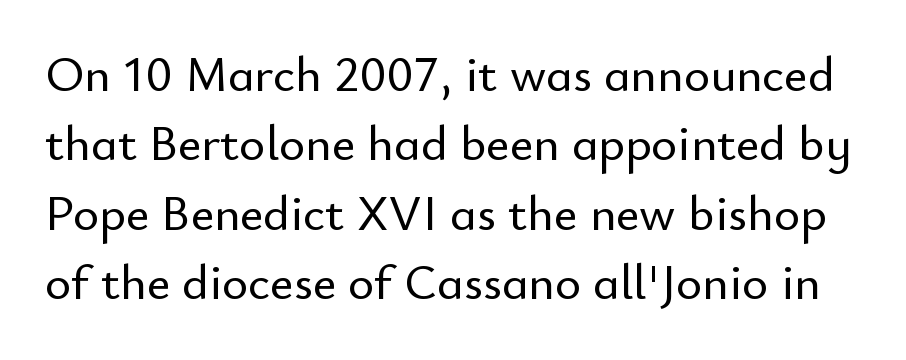
The string is rendered with underlining switched off. If you measured baseline to baseline, you'd find a middling distance. Observe the ordinary spacing: letters are neighbours, not strangers. Note the varied advance widths — an 'i' is clearly narrower than an 'm'.
